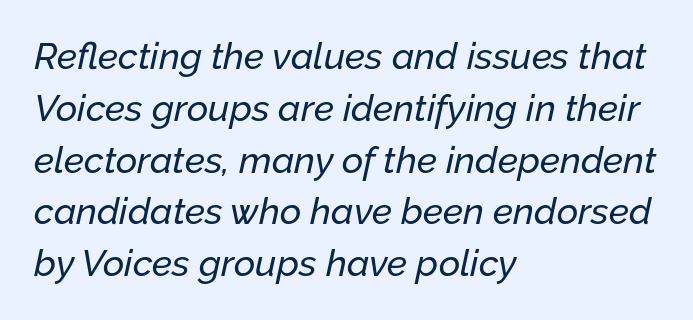
{"italic": "yes", "lean": "right", "slant_degrees": 12, "width": "normal", "stroke_contrast": "low", "x_height": "medium", "monospaced": "no", "underline": "no", "align": "left", "line_spacing": "normal", "line_spacing_ratio": 1.4, "letter_spacing": "normal", "letter_spacing_em": 0.0, "glyph_px": 37}
